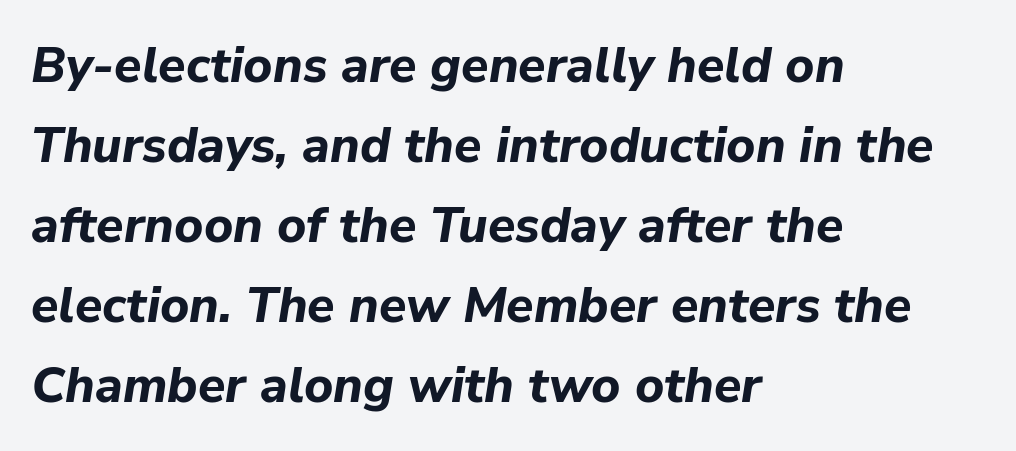
What stands out about the letter spacing? Nothing — it is the standard amount. Bold? Absolutely — the strokes are thick and heavy. Proportional: the letters do not fall into vertical columns. Does the copy run flush right? No — it runs flush left. The whole block is typeset with a tilt. How would I describe the line gaps? Plain and ordinary.
